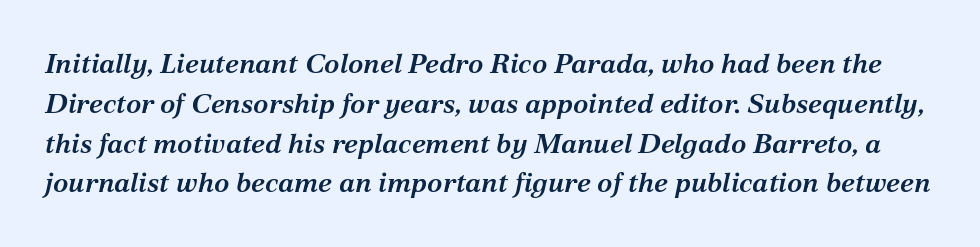
{"serif": "yes", "italic": "yes", "lean": "right", "slant_degrees": 12, "bold": "semi", "weight": "semibold", "width": "normal", "stroke_contrast": "medium", "x_height": "medium", "monospaced": "no", "underline": "no", "line_spacing": "normal", "line_spacing_ratio": 1.42, "letter_spacing": "normal", "letter_spacing_em": 0.0, "glyph_px": 28}
